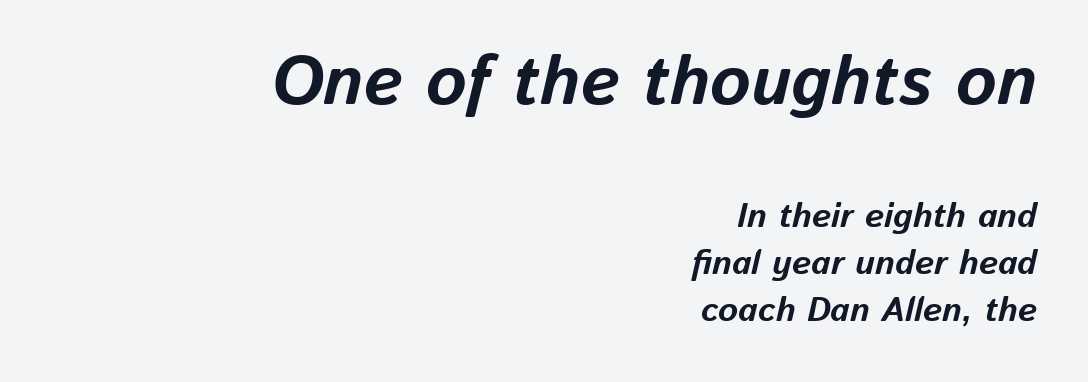
The image shows 69 px bold type, italic (leaning right); set right-aligned, normal line spacing (1.38x), normal letter spacing, not underlined; the first (top) block is 2.03x larger; low stroke contrast and a medium x-height.
